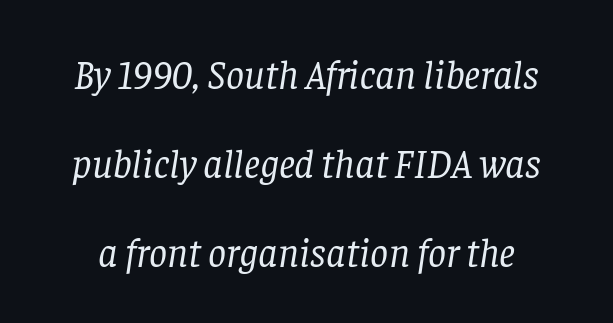
Q: Is the text bold? A: No.
Q: Is the text italic (slanted)? A: Yes, it leans right by about 8 degrees.
Q: Is the typeface a serif or a sans-serif typeface? A: Serif.
Q: Is the text underlined? A: No.
Q: Is the spacing between letters normal or unusually wide? A: Normal.
Q: Is the spacing between lines tight, normal or loose? A: Loose.
Q: Width (condensed, normal, or wide)? A: Normal.
Q: Stroke contrast? A: Low.
Q: x-height? A: Large.
Q: Monospaced? A: No.
